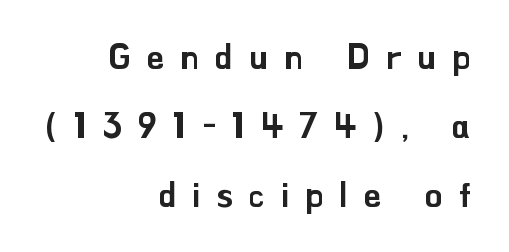
Character widths vary here, with narrow letters taking less room than wide ones. I'd call this a sans setting — the letters go barefoot. Layout note: lines flush right. Is there much room between lines? Yes — plenty of vertical air separates them. How are the letters spaced? Widely, with obvious added tracking.
